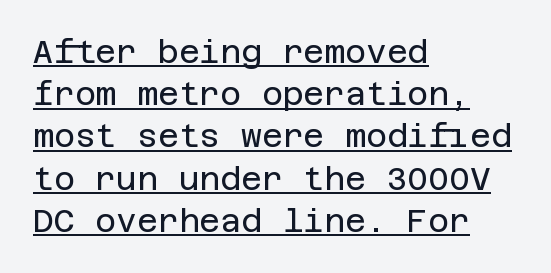
The image shows 32 px regular-weight sans-serif type, upright; set left-aligned, normal line spacing (1.32x), normal letter spacing, underlined; low stroke contrast and a large x-height.
